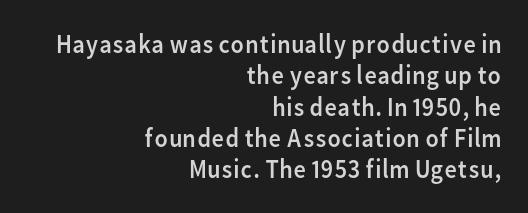
No italicization has been applied; the sample stays upright. The gaps between neighbouring characters are ordinary and unremarkable. Nothing heavy about these letters — not bold at all. Leftover space on each line is placed entirely before the opening word.
